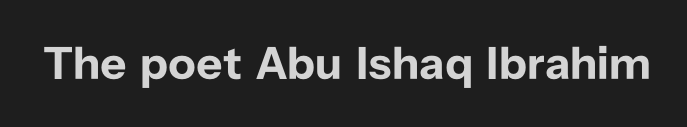
Q: Is the text bold? A: Yes.
Q: Is the text italic (slanted)? A: No, it is upright.
Q: Is the typeface a serif or a sans-serif typeface? A: Sans-serif.
Q: Is the text underlined? A: No.
Q: Is the spacing between letters normal or unusually wide? A: Normal.
Q: Width (condensed, normal, or wide)? A: Normal.
Q: Stroke contrast? A: Low.
Q: x-height? A: Medium.
Q: Monospaced? A: No.
